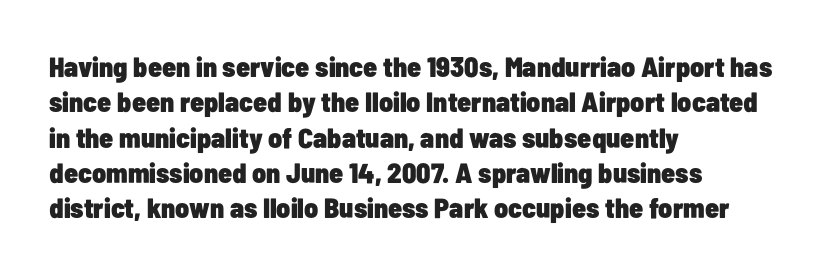
In terms of letterspacing, this is plain default setting. The rows are spaced the way most documents space them. Nope, no serifs anywhere on these letters. Designer's note — italics off, roman on. Letters rest on an invisible, unmarked baseline.
